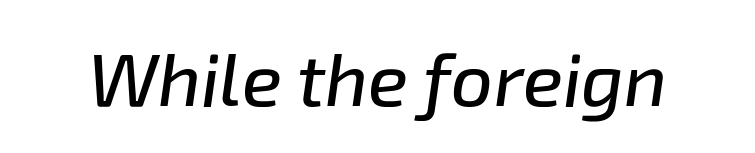
The image shows 74 px text type, italic (leaning right); set normal letter spacing, not underlined; low stroke contrast and a medium x-height.
